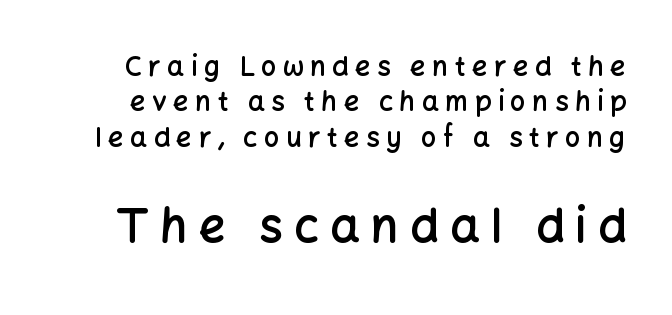
The axis of the letterforms is exactly vertical. What kind of face is this? One without serifs — a sans. The font is running at a semibold setting, under full bold. Lines of text with bare space underneath. If you squint, the bottom block still reads clearly — it's the larger of the two. Each letter keeps its own natural width here, so spacing adapts to shape.
